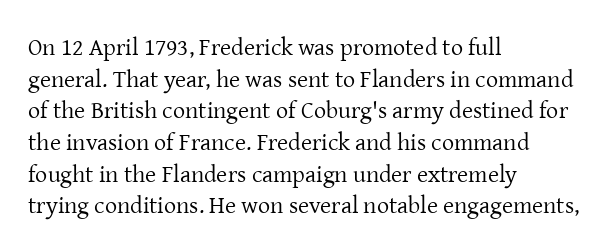
{"italic": "no", "bold": "no", "underline": "no", "align": "left", "line_spacing": "normal", "line_spacing_ratio": 1.32, "letter_spacing": "normal", "letter_spacing_em": 0.0, "glyph_px": 24}
